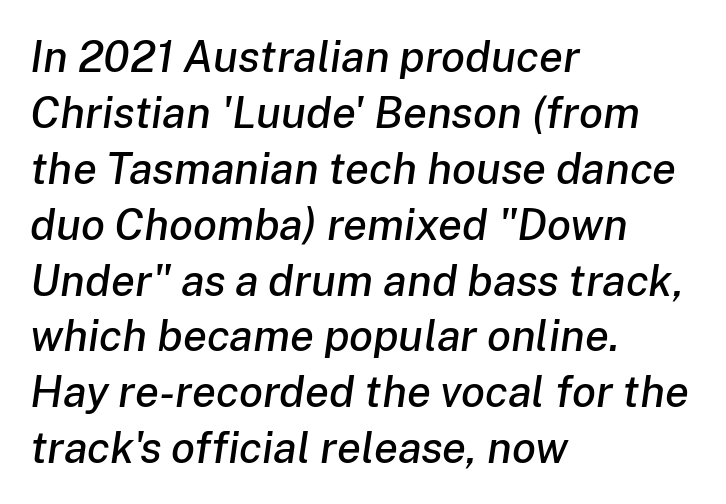
Lines of text with bare space underneath. Think of a printed novel: that variable character pitch is what you see here. Reading down the block, your eye returns to a fixed left position each line. The vertical gap from one line to the next is medium.
